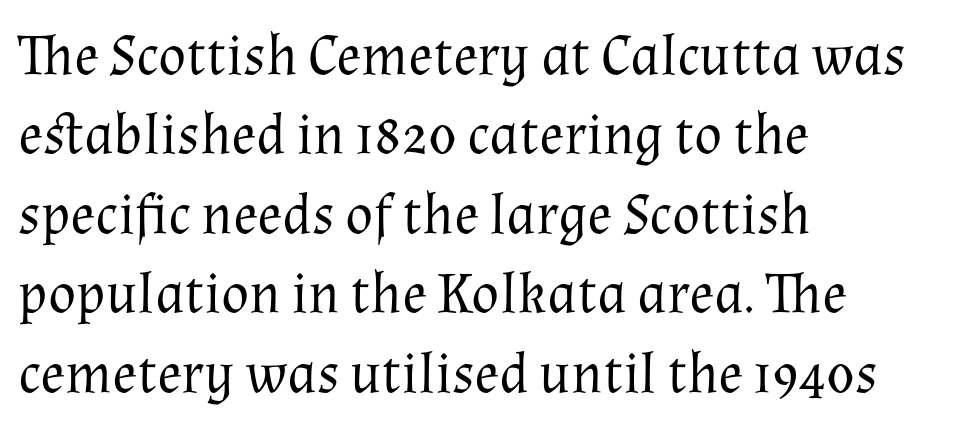
This rendering leaves character spacing at its baseline value. A typesetter would mark this as roman, not italic. The foot of each line stays bare and open. This sample has the flowing, uneven cadence of proportional lettering.
